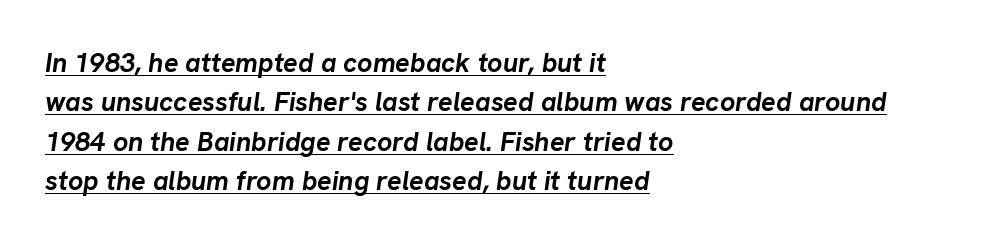
Q: Is the text bold? A: Yes.
Q: Is the text italic (slanted)? A: Yes, it leans right by about 8 degrees.
Q: Is the text underlined? A: Yes.
Q: How is the paragraph aligned? A: Left-aligned.
Q: Is the spacing between letters normal or unusually wide? A: Normal.
Q: Is the spacing between lines tight, normal or loose? A: Normal.
